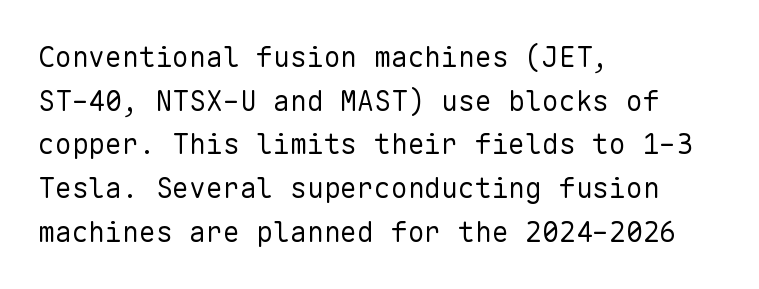
The image shows 28 px regular-weight sans-serif type, upright, monospaced; set left-aligned, normal line spacing (1.56x), normal letter spacing, not underlined; low stroke contrast and a medium x-height.
